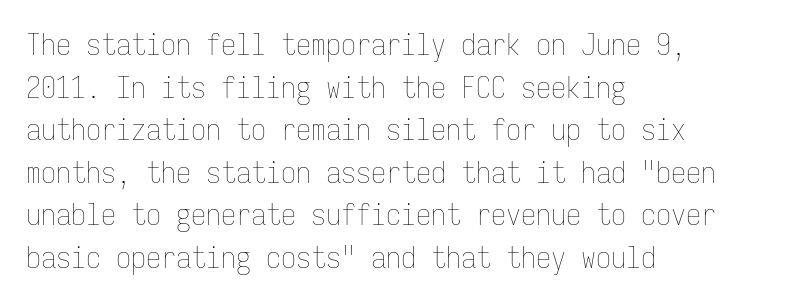
Q: Is the text bold? A: No.
Q: Is the text italic (slanted)? A: No, it is upright.
Q: Is the text underlined? A: No.
Q: How is the paragraph aligned? A: Left-aligned.
Q: Is the spacing between letters normal or unusually wide? A: Normal.
Q: Is the spacing between lines tight, normal or loose? A: Normal.
Q: Width (condensed, normal, or wide)? A: Condensed.
Q: Stroke contrast? A: Low.
Q: x-height? A: Medium.
Q: Monospaced? A: Yes.
